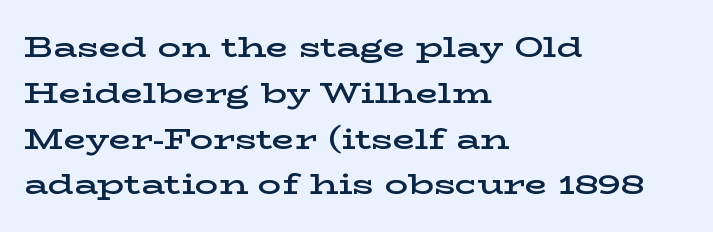
The image shows 29 px semibold, wide serif type, upright; set left-aligned, normal line spacing (1.58x), normal letter spacing, not underlined; low stroke contrast and a medium x-height.
